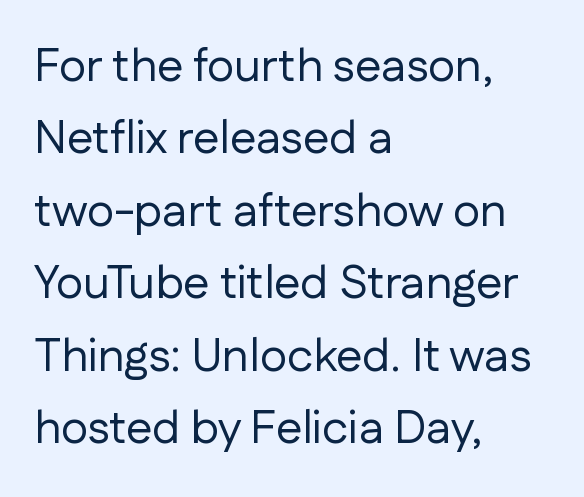
{"serif": "no", "italic": "no", "bold": "no", "weight": "regular", "width": "normal", "stroke_contrast": "low", "x_height": "medium", "monospaced": "no", "underline": "no", "align": "left", "line_spacing": "normal", "line_spacing_ratio": 1.54, "letter_spacing": "normal", "letter_spacing_em": 0.0, "glyph_px": 47}
